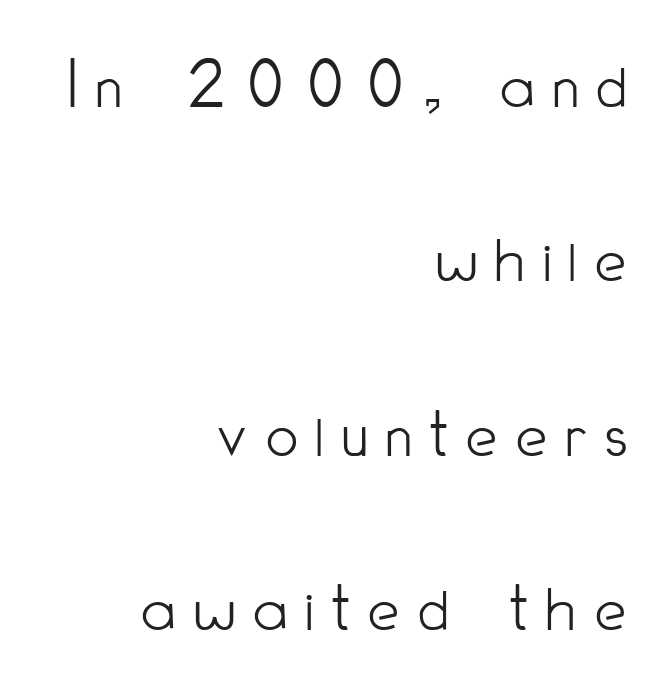
{"serif": "no", "italic": "no", "bold": "no", "weight": "light", "width": "condensed", "stroke_contrast": "low", "x_height": "small", "monospaced": "no", "underline": "no", "align": "right", "line_spacing": "loose", "line_spacing_ratio": 2.49, "letter_spacing": "wide", "letter_spacing_em": 0.26, "glyph_px": 70}
